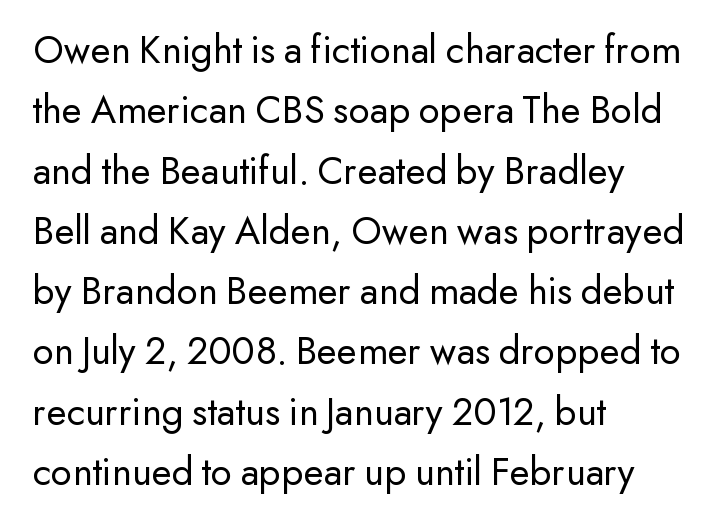
Q: Is the text bold? A: No.
Q: Is the text italic (slanted)? A: No, it is upright.
Q: Is the typeface a serif or a sans-serif typeface? A: Sans-serif.
Q: Is the text underlined? A: No.
Q: How is the paragraph aligned? A: Left-aligned.
Q: Is the spacing between letters normal or unusually wide? A: Normal.
Q: Is the spacing between lines tight, normal or loose? A: Normal.
Q: Width (condensed, normal, or wide)? A: Normal.
Q: Stroke contrast? A: Low.
Q: x-height? A: Small.
Q: Monospaced? A: No.
